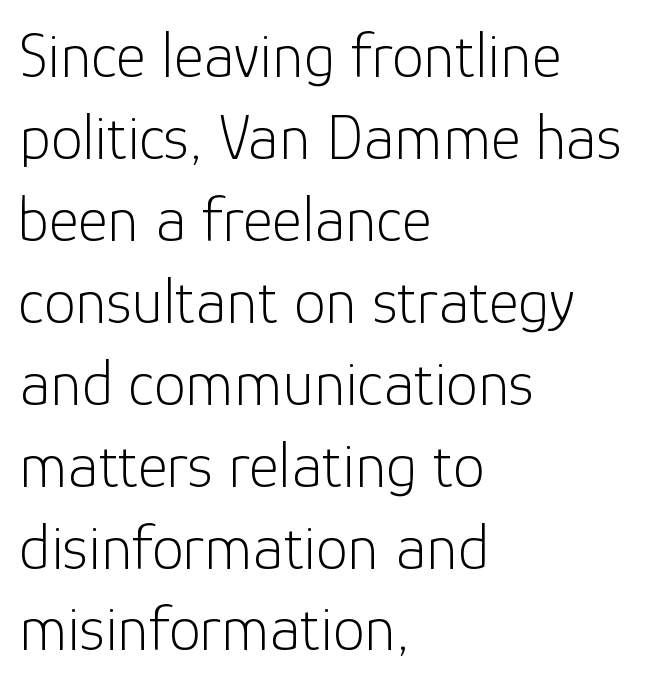
Spacing verdict: proportional, widths tailored to each character. Is the block centered? No — it sits flush against the left margin. The letterforms sit at book weight or below. In terms of leading, this rendering sits right in the middle.
